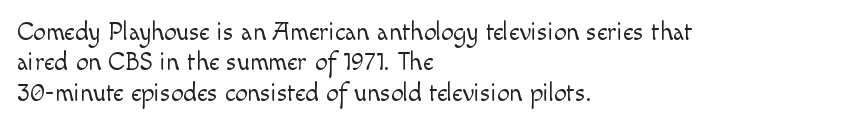
{"italic": "no", "bold": "no", "underline": "no", "align": "left", "line_spacing_ratio": 1.22, "letter_spacing": "normal", "letter_spacing_em": 0.0, "glyph_px": 25}
